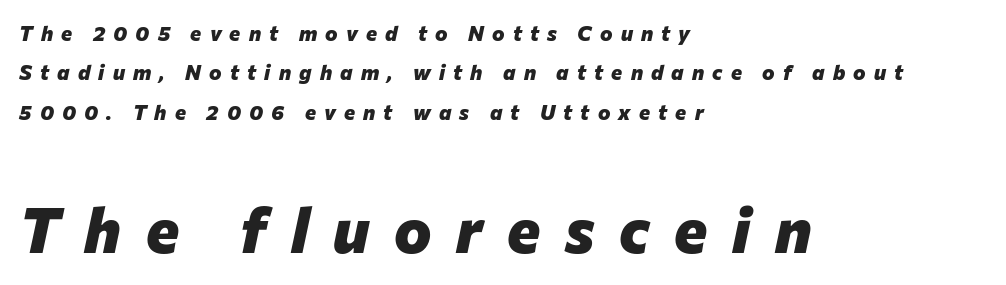
The passage shown leans; its letterforms are oblique. Which chunk is bigger? The second one — the bottom block dwarfs the top. The gap between lines stays unmarked. Note the varied advance widths — an 'i' is clearly narrower than an 'm'. The passage shown has open, widely tracked lettering throughout.
